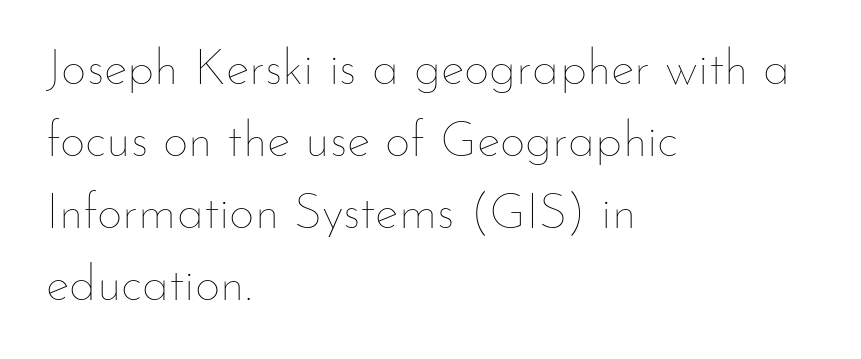
Character widths vary here, with narrow letters taking less room than wide ones. The words here are not underlined. One-word summary of the alignment: left. No heavy texture on the line: the type isn't bold. Vertical strokes here are truly vertical.
